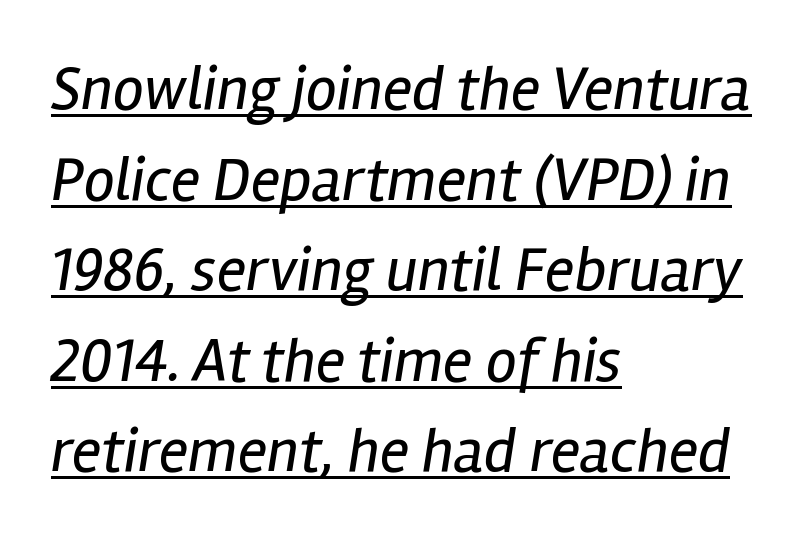
Q: Is the text bold? A: No.
Q: Is the text italic (slanted)? A: Yes, it leans right by about 12 degrees.
Q: Is the text underlined? A: Yes.
Q: How is the paragraph aligned? A: Left-aligned.
Q: Is the spacing between letters normal or unusually wide? A: Normal.
Q: Is the spacing between lines tight, normal or loose? A: Normal.
Q: Width (condensed, normal, or wide)? A: Condensed.
Q: Stroke contrast? A: Low.
Q: x-height? A: Medium.
Q: Monospaced? A: No.
